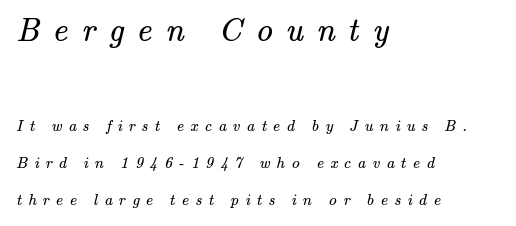
Q: Is the text bold? A: No.
Q: Is the typeface a serif or a sans-serif typeface? A: Serif.
Q: Is the text underlined? A: No.
Q: How is the paragraph aligned? A: Left-aligned.
Q: Is the spacing between letters normal or unusually wide? A: Unusually wide.
Q: Is the spacing between lines tight, normal or loose? A: Loose.
Q: Which block of text is set in a larger size, the first (top) or the second (bottom)? A: The first (top) one.
Q: Width (condensed, normal, or wide)? A: Normal.
Q: Stroke contrast? A: Medium.
Q: x-height? A: Small.
Q: Monospaced? A: No.
